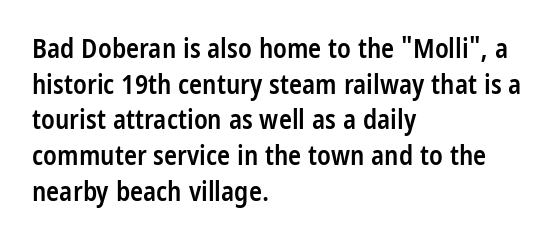
Compared with an ordinary text face, these strokes are moderately heavier — a semibold. The type sits square on the baseline with zero lean. The letters sit at their default tracking, neither squeezed nor spread. A normal amount of white space separates one row of letters from the next.
